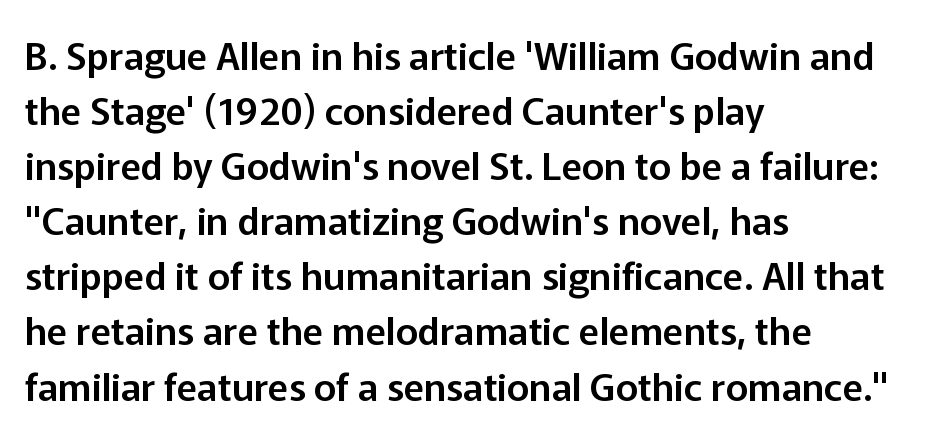
Compared with a centered layout, this one pins lines to the left instead. The lines sit at an ordinary, default distance from one another. In terms of posture, this sample is upright. Descenders hang freely into open space. The text was rendered using a sans face with plain stroke endings. This sample has the flowing, uneven cadence of proportional lettering.
